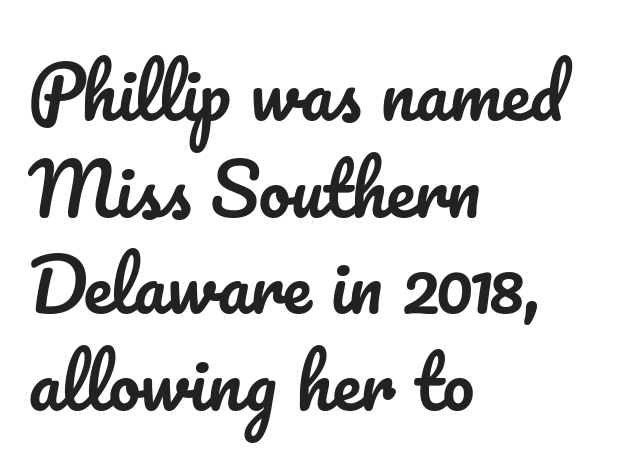
The image shows 71 px text type; set left-aligned, normal line spacing (1.36x), normal letter spacing, not underlined; low stroke contrast and a small x-height.
